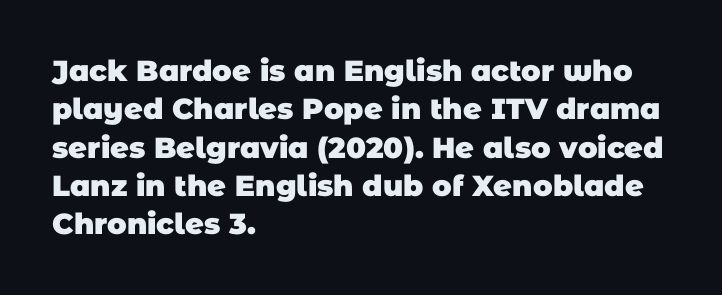
{"serif": "no", "bold": "yes", "weight": "heavy", "width": "normal", "stroke_contrast": "low", "x_height": "large", "monospaced": "no", "underline": "no", "align": "left", "line_spacing": "normal", "line_spacing_ratio": 1.32, "letter_spacing": "normal", "letter_spacing_em": 0.0, "glyph_px": 29}
